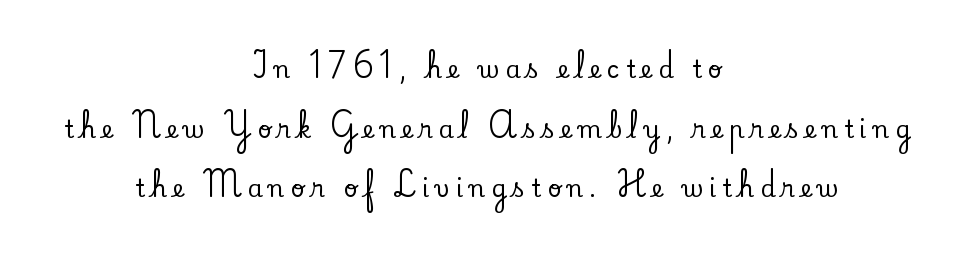
{"italic": "no", "underline": "no", "align": "center", "line_spacing": "loose", "line_spacing_ratio": 2.48, "letter_spacing": "wide", "letter_spacing_em": 0.25, "glyph_px": 24}
